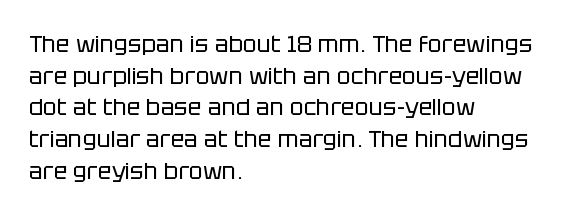
The image shows 23 px text type, upright; set left-aligned, normal line spacing (1.38x), normal letter spacing, not underlined.
